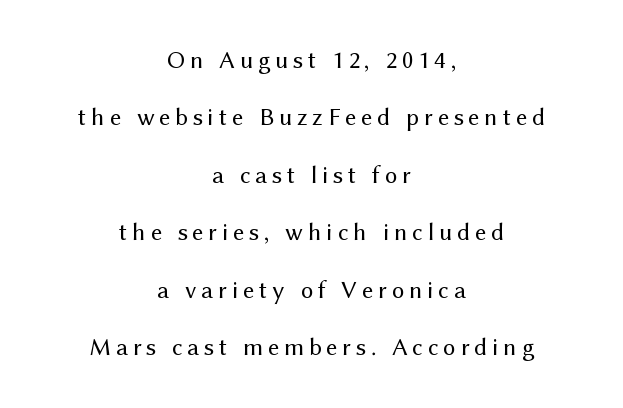
Vertical strokes here are truly vertical. Words float on clear page, feet unadorned. These lines are centered, leaving both edges ragged. The letterforms sit at book weight or below. The space between consecutive lines is lavish.
